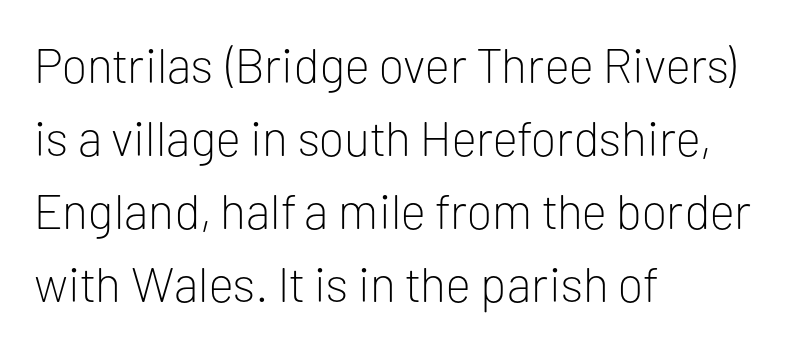
{"serif": "no", "italic": "no", "bold": "no", "weight": "light", "width": "normal", "stroke_contrast": "low", "x_height": "medium", "monospaced": "no", "underline": "no", "align": "left", "line_spacing": "normal", "line_spacing_ratio": 1.49, "letter_spacing": "normal", "letter_spacing_em": 0.0, "glyph_px": 49}
